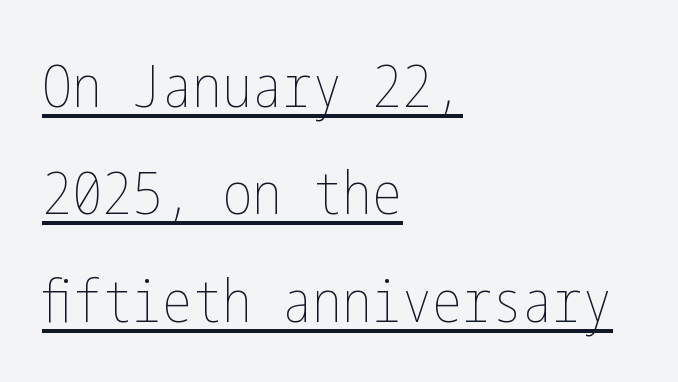
Short and long lines alike share a common starting point at left. This is not heavy type; no bold has been used. Inter-character spacing is left at the font's built-in metrics. Beneath each row of characters lies a ruled line. Is there any slant? The stems are plumb.
